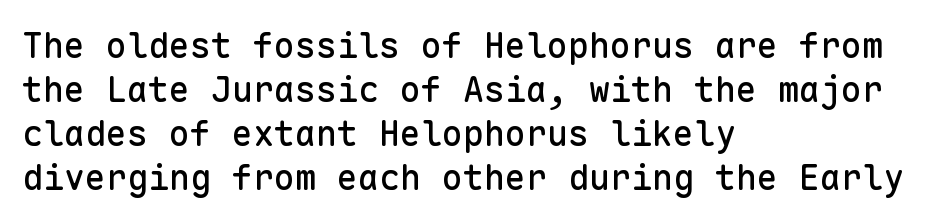
Spacing between characters is what you'd get straight out of the box. Underline: absent. This is roman type, the default non-slanted kind. Grotesque or geometric, the face here clearly has no serifs.
